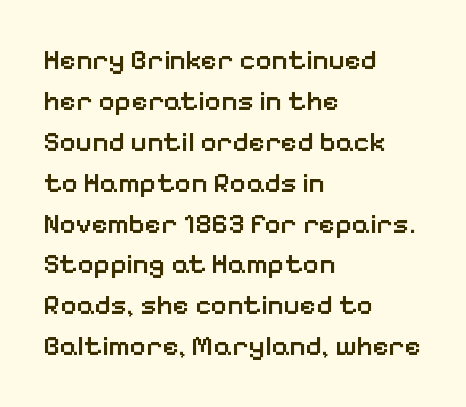
The image shows 28 px semibold sans-serif type, upright; set left-aligned, normal line spacing (1.46x), normal letter spacing, not underlined; low stroke contrast and a medium x-height.
